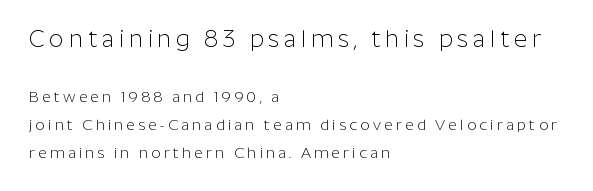
Q: Is the text bold? A: No.
Q: Is the text italic (slanted)? A: No, it is upright.
Q: Is the text underlined? A: No.
Q: How is the paragraph aligned? A: Left-aligned.
Q: Is the spacing between letters normal or unusually wide? A: Unusually wide.
Q: Which block of text is set in a larger size, the first (top) or the second (bottom)? A: The first (top) one.
